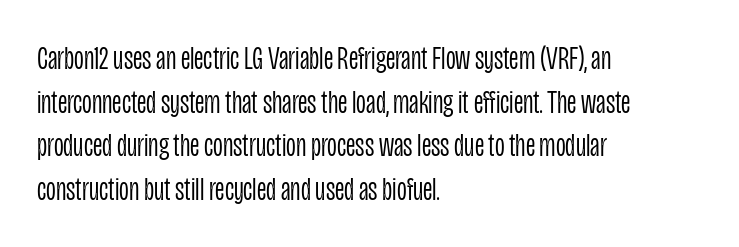
The image shows 34 px light, condensed sans-serif type, upright; set left-aligned, normal line spacing (1.28x), normal letter spacing, not underlined; low stroke contrast and a large x-height.
